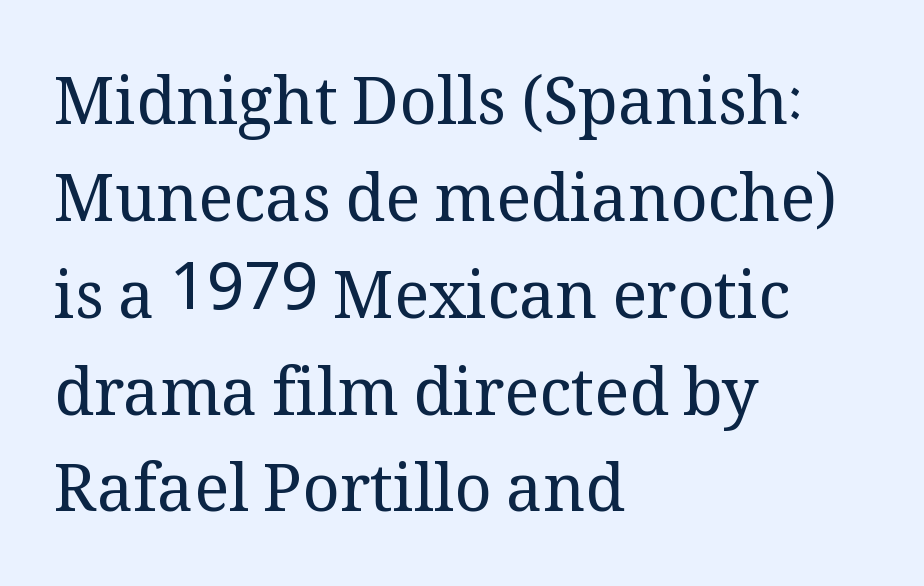
Vertical strokes here are truly vertical. This rendering leaves character spacing at its baseline value. The text block is weighted toward the left margin, trailing off unevenly rightward. No chunkiness to these letters — they're not bold. Varying glyph widths throughout — classic text-font behaviour. Typographically, this falls in the serif category.
